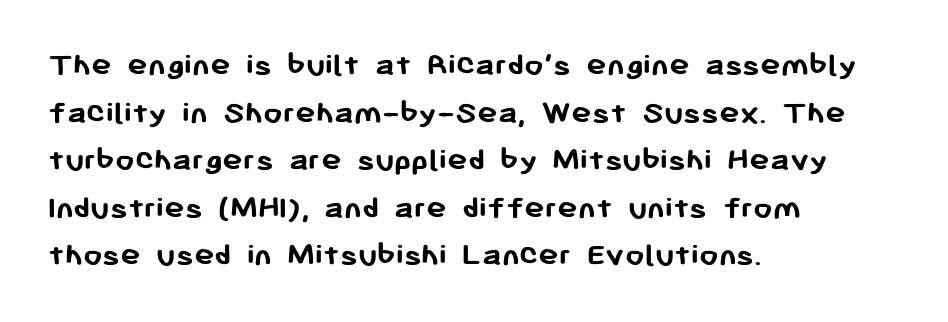
How would I describe the line gaps? Plain and ordinary. Posture: straight, roman, zero tilt. The line texture is even and compact thanks to regular tracking. The setting favours the left margin, as ordinary paragraphs usually do.
